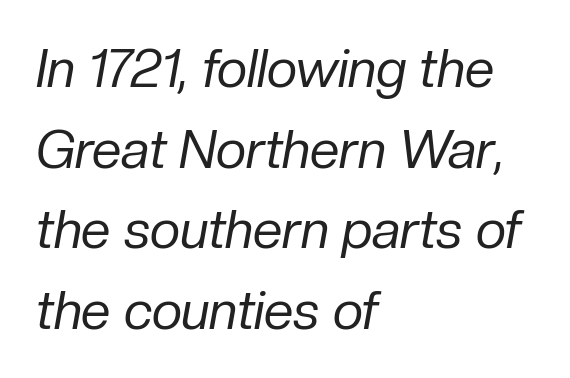
Quick note: italic. Type without underlining. Is this a fixed-width face? No — the glyphs have proportional, varying widths. Letter spacing: default. A light-to-regular cut is what we see here.
